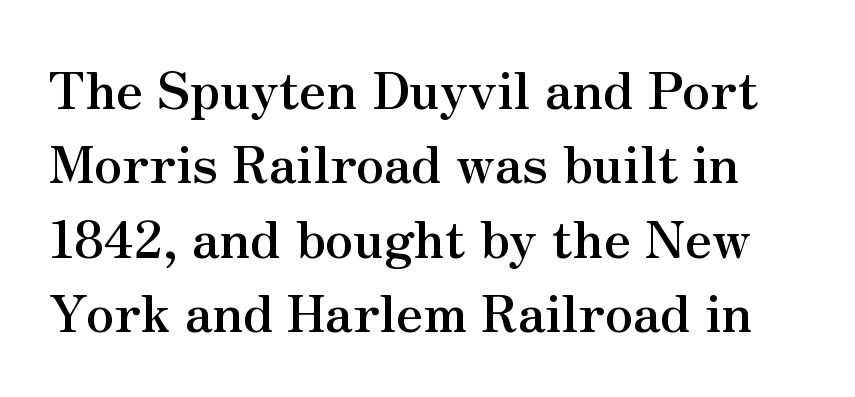
The rendering uses natural spacing where letterforms have individual widths. The type family on display is of the serif kind. Caption: standard tracking, unaltered. The font's upright variant was chosen for this text. Compared with an ordinary text face, these strokes are far heavier — a full bold.
